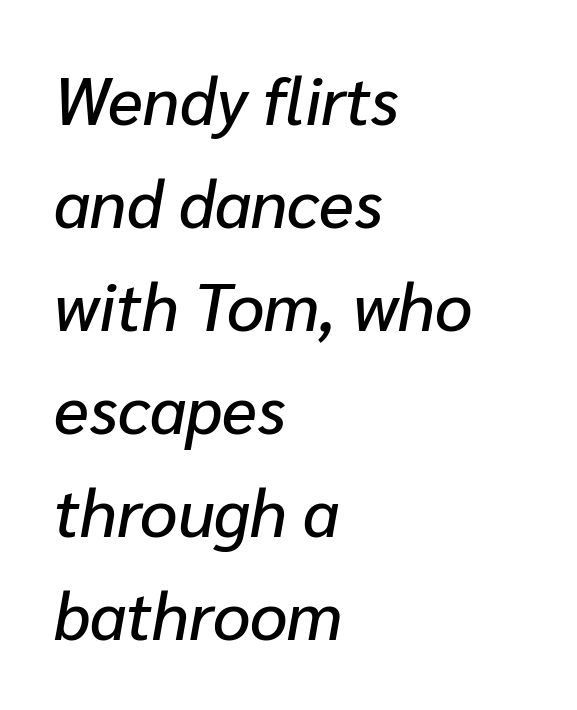
The image shows 66 px text type, italic (leaning right); set left-aligned, normal line spacing (1.56x), normal letter spacing, not underlined; low stroke contrast and a medium x-height.
